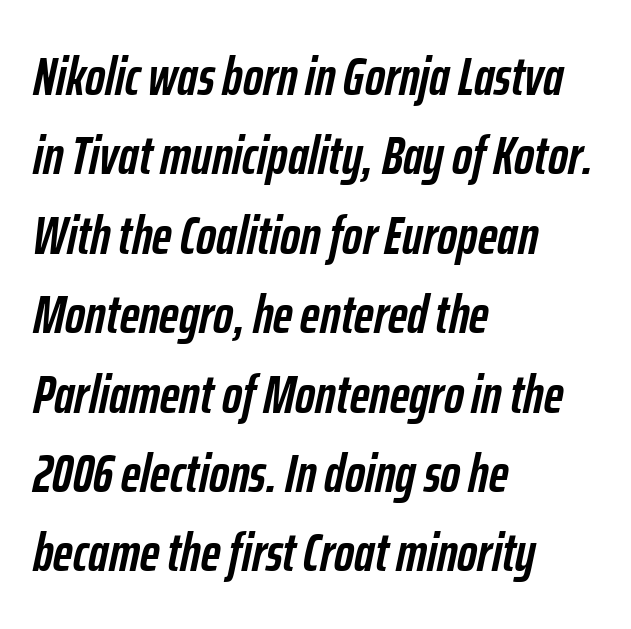
{"italic": "yes", "lean": "right", "slant_degrees": 12, "bold": "yes", "weight": "semibold", "width": "condensed", "stroke_contrast": "low", "x_height": "medium", "monospaced": "no", "underline": "no", "align": "left", "line_spacing": "normal", "line_spacing_ratio": 1.47, "letter_spacing": "normal", "letter_spacing_em": 0.0, "glyph_px": 54}
